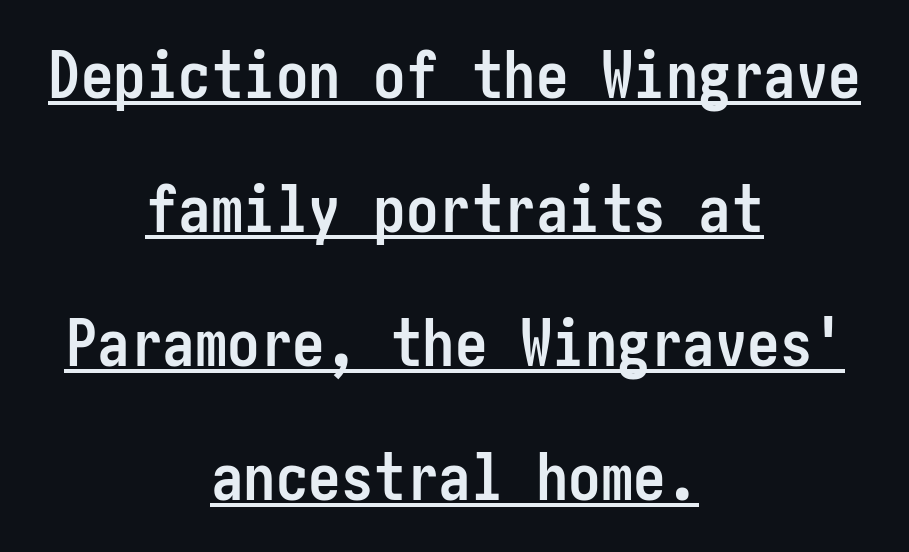
The rendering positions every line midway between the sides. Typographic density is high because the face is bold. Vertically, the passage feels expansive, rows floating well apart. Is this a sans? Yes — the strokes have no serifs.
